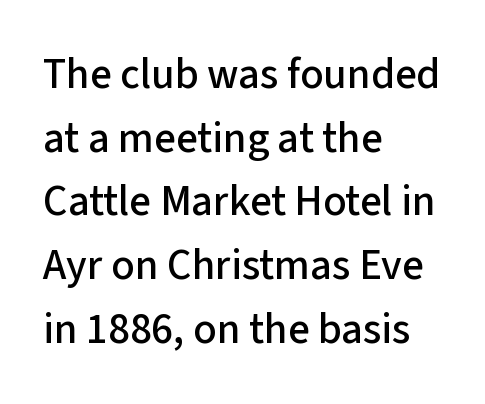
Q: Is the text italic (slanted)? A: No, it is upright.
Q: Is the typeface a serif or a sans-serif typeface? A: Sans-serif.
Q: Is the text underlined? A: No.
Q: How is the paragraph aligned? A: Left-aligned.
Q: Is the spacing between letters normal or unusually wide? A: Normal.
Q: Is the spacing between lines tight, normal or loose? A: Normal.
Q: Width (condensed, normal, or wide)? A: Normal.
Q: Stroke contrast? A: Low.
Q: x-height? A: Medium.
Q: Monospaced? A: No.
